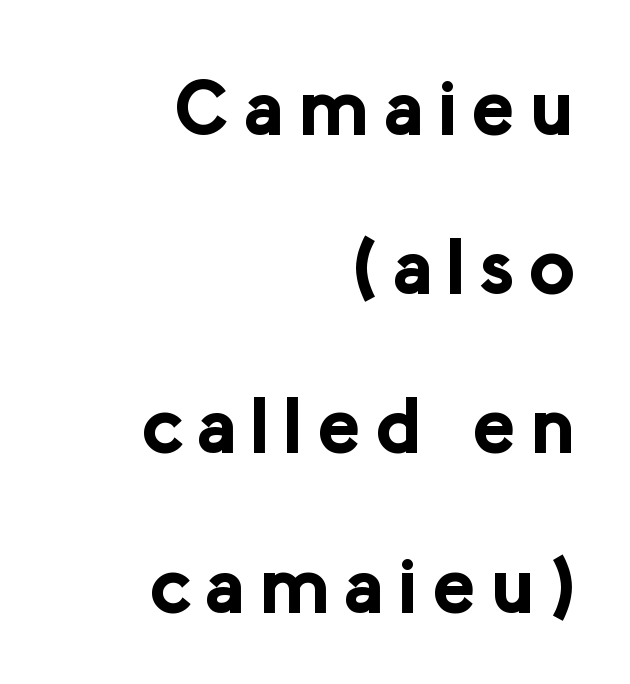
{"serif": "no", "italic": "no", "bold": "yes", "weight": "bold", "width": "normal", "stroke_contrast": "low", "x_height": "medium", "monospaced": "no", "underline": "no", "align": "right", "line_spacing": "loose", "line_spacing_ratio": 1.99, "glyph_px": 80}
